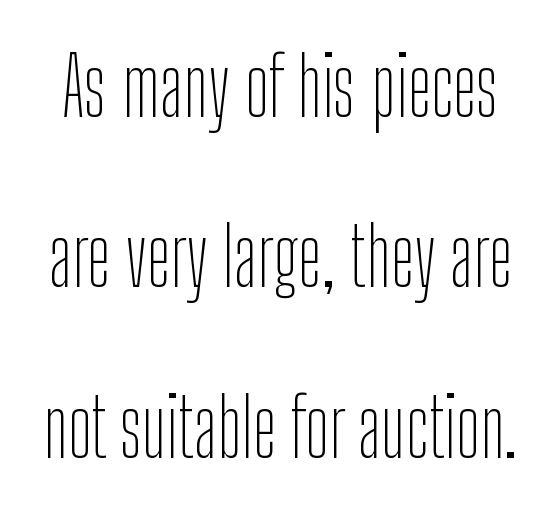
Summary of vertical rhythm: relaxed, with wide interline spacing. Does the lettering tilt? It doesn't — this is upright. Weight class: somewhere from thin through regular. A typesetter would call this proportional, since set widths differ per character.
